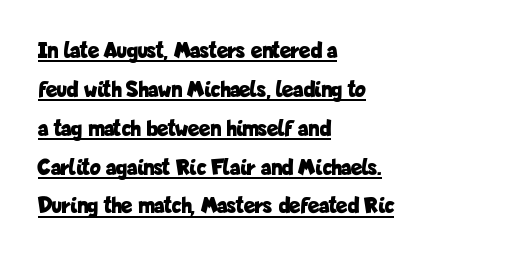
No italicization has been applied; the sample stays upright. Quick note: interline space is typical. Heavy, bold letterforms. In designer terms, the underline attribute is active on this setting. Between one letter and the next there's only the usual sliver of space.
